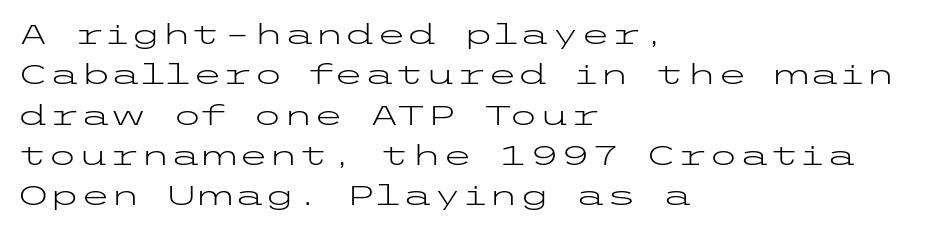
The image shows 28 px light, wide sans-serif type, upright; set left-aligned, normal line spacing (1.44x), normal letter spacing, not underlined; low stroke contrast and a medium x-height.
